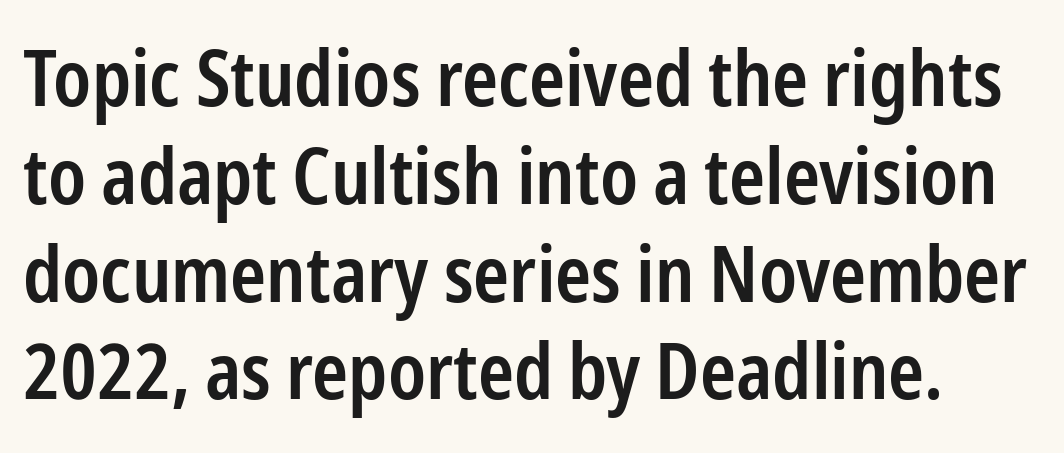
Q: Is the text bold? A: Semi-bold.
Q: Is the text italic (slanted)? A: No, it is upright.
Q: Is the typeface a serif or a sans-serif typeface? A: Sans-serif.
Q: Is the text underlined? A: No.
Q: Is the spacing between letters normal or unusually wide? A: Normal.
Q: Is the spacing between lines tight, normal or loose? A: Normal.
Q: Width (condensed, normal, or wide)? A: Condensed.
Q: Stroke contrast? A: Low.
Q: x-height? A: Medium.
Q: Monospaced? A: No.
